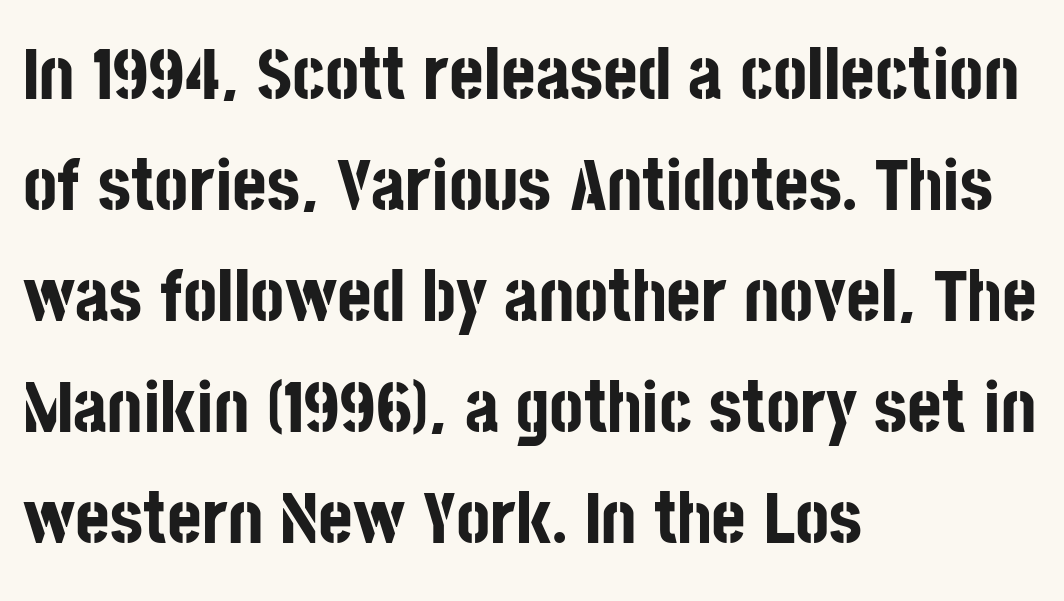
Q: Is the text bold? A: Yes.
Q: Is the text italic (slanted)? A: No, it is upright.
Q: Is the typeface a serif or a sans-serif typeface? A: Sans-serif.
Q: Is the text underlined? A: No.
Q: How is the paragraph aligned? A: Left-aligned.
Q: Is the spacing between letters normal or unusually wide? A: Normal.
Q: Is the spacing between lines tight, normal or loose? A: Normal.
Q: Width (condensed, normal, or wide)? A: Condensed.
Q: Stroke contrast? A: Low.
Q: x-height? A: Large.
Q: Monospaced? A: No.
